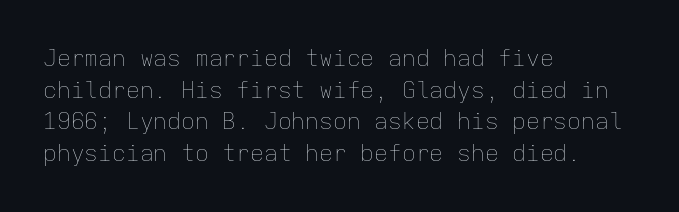
Q: Is the text bold? A: No.
Q: Is the text italic (slanted)? A: No, it is upright.
Q: Is the text underlined? A: No.
Q: How is the paragraph aligned? A: Left-aligned.
Q: Is the spacing between letters normal or unusually wide? A: Normal.
Q: Is the spacing between lines tight, normal or loose? A: Normal.
